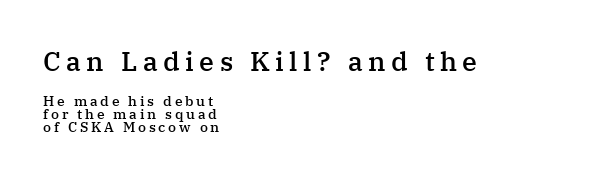
These lines stack with their left ends in a neat column. Just letters on the line, the space beneath them empty. If you squint, the top block still reads clearly — it's the larger of the two. Notice how the stems are strictly vertical — no italics here. The letterforms stand isolated, each surrounded by extra space.
